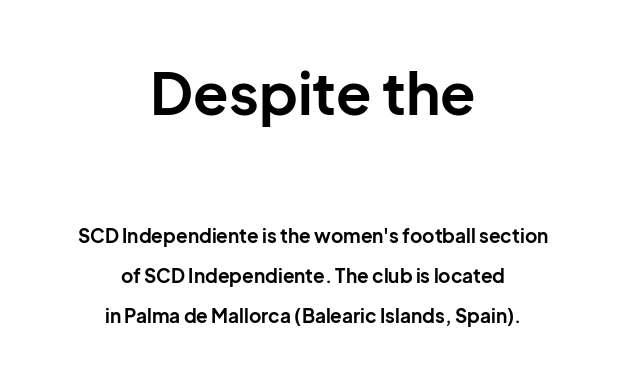
{"serif": "no", "italic": "no", "bold": "yes", "weight": "bold", "width": "normal", "stroke_contrast": "low", "x_height": "medium", "monospaced": "no", "underline": "no", "align": "center", "line_spacing": "loose", "line_spacing_ratio": 2.11, "letter_spacing": "normal", "letter_spacing_em": 0.0, "larger_block": "first", "size_ratio": 3.05, "glyph_px": 58}
